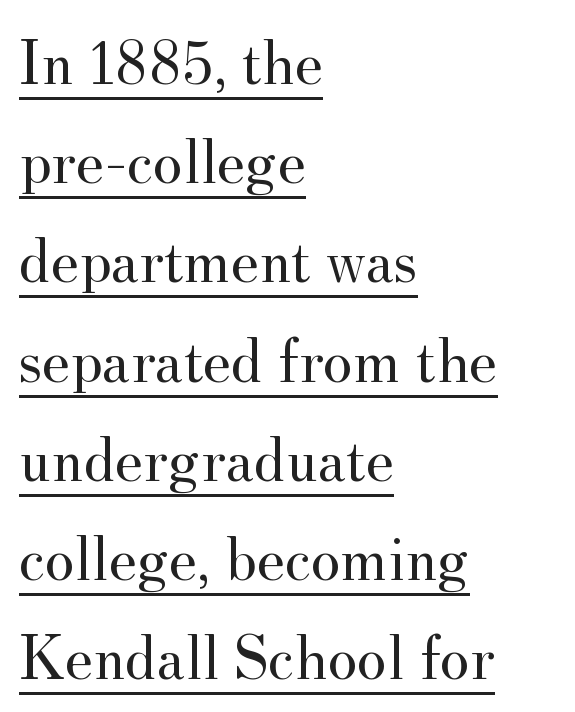
Q: Is the text bold? A: No.
Q: Is the text italic (slanted)? A: No, it is upright.
Q: Is the typeface a serif or a sans-serif typeface? A: Serif.
Q: Is the text underlined? A: Yes.
Q: How is the paragraph aligned? A: Left-aligned.
Q: Is the spacing between letters normal or unusually wide? A: Normal.
Q: Is the spacing between lines tight, normal or loose? A: Normal.
Q: Width (condensed, normal, or wide)? A: Normal.
Q: Stroke contrast? A: Medium.
Q: x-height? A: Small.
Q: Monospaced? A: No.
